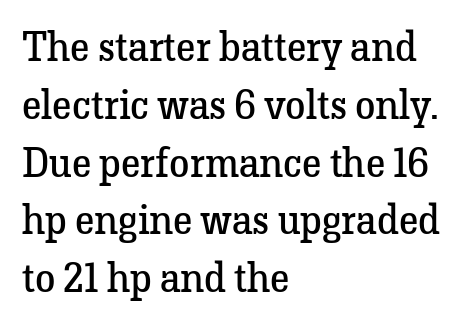
Q: Is the text bold? A: No.
Q: Is the text italic (slanted)? A: No, it is upright.
Q: Is the typeface a serif or a sans-serif typeface? A: Serif.
Q: Is the text underlined? A: No.
Q: How is the paragraph aligned? A: Left-aligned.
Q: Is the spacing between letters normal or unusually wide? A: Normal.
Q: Is the spacing between lines tight, normal or loose? A: Normal.
Q: Width (condensed, normal, or wide)? A: Normal.
Q: Stroke contrast? A: Low.
Q: x-height? A: Medium.
Q: Monospaced? A: No.
